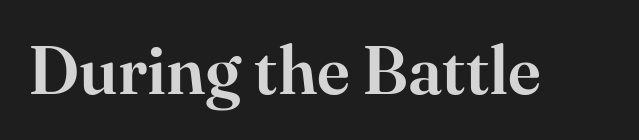
The image shows 67 px serif type, upright; set normal letter spacing, not underlined; high stroke contrast and a small x-height.
